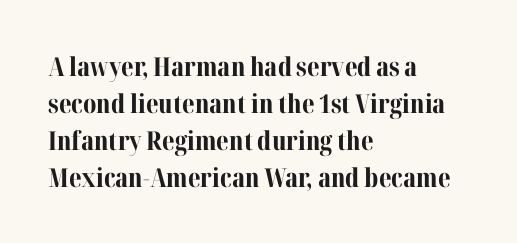
These words are printed bold, with thick strokes throughout. Between one letter and the next there's only the usual sliver of space. The letters stand straight up with perfectly vertical stems. The rendering anchors every line to the left-hand side. The leading is moderate, giving the passage an even texture.
